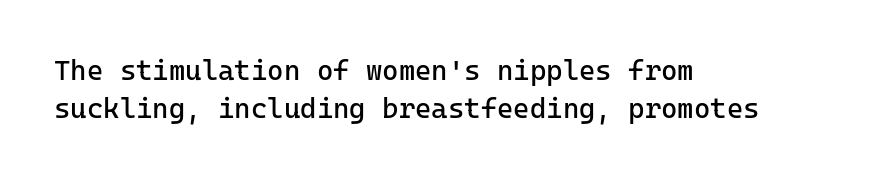
{"serif": "no", "italic": "no", "bold": "no", "weight": "regular", "width": "normal", "stroke_contrast": "low", "x_height": "medium", "monospaced": "yes", "underline": "no", "align": "left", "line_spacing": "normal", "line_spacing_ratio": 1.35, "letter_spacing": "normal", "letter_spacing_em": 0.0, "glyph_px": 28}
